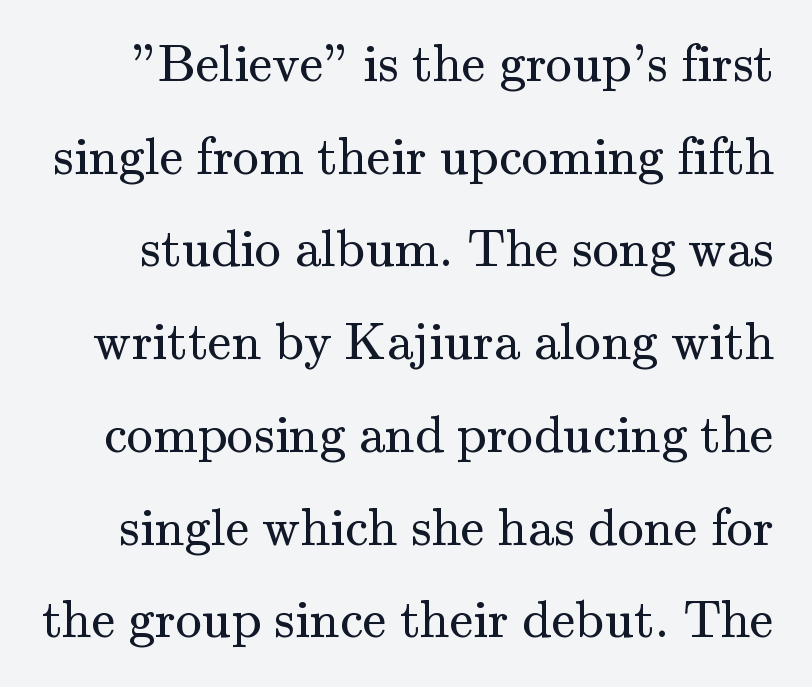
{"serif": "yes", "italic": "no", "bold": "no", "weight": "regular", "width": "normal", "stroke_contrast": "medium", "x_height": "small", "monospaced": "no", "underline": "no", "line_spacing_ratio": 1.75, "letter_spacing": "normal", "letter_spacing_em": 0.0, "glyph_px": 53}
